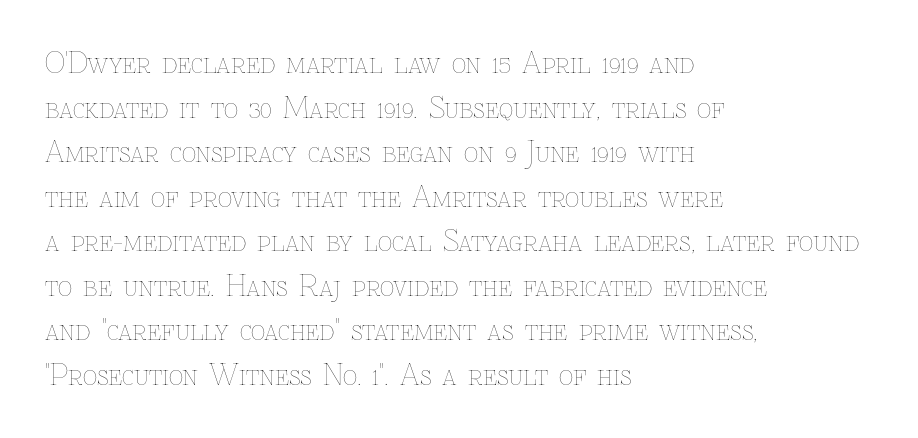
{"italic": "no", "bold": "no", "weight": "thin", "width": "normal", "stroke_contrast": "low", "x_height": "medium", "monospaced": "no", "underline": "no", "align": "left", "line_spacing": "normal", "line_spacing_ratio": 1.59, "letter_spacing": "normal", "letter_spacing_em": 0.0, "glyph_px": 28}
